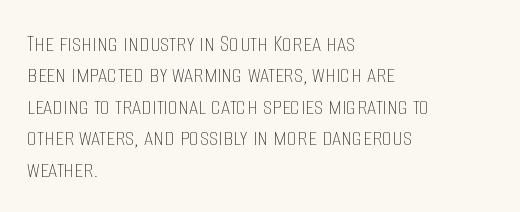
Q: Is the text bold? A: No.
Q: Is the text italic (slanted)? A: No, it is upright.
Q: Is the text underlined? A: No.
Q: How is the paragraph aligned? A: Left-aligned.
Q: Is the spacing between letters normal or unusually wide? A: Normal.
